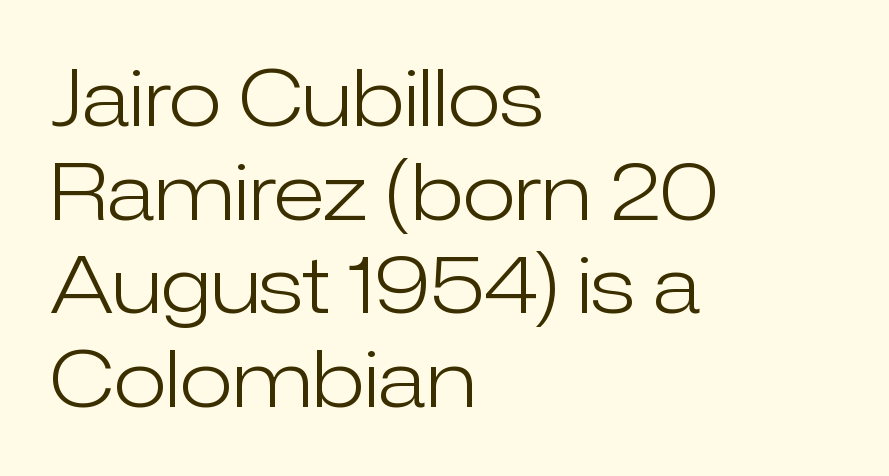
{"serif": "no", "italic": "no", "bold": "no", "weight": "light", "width": "normal", "stroke_contrast": "low", "x_height": "medium", "monospaced": "no", "underline": "no", "align": "left", "line_spacing_ratio": 1.2, "letter_spacing": "normal", "letter_spacing_em": 0.0, "glyph_px": 78}
